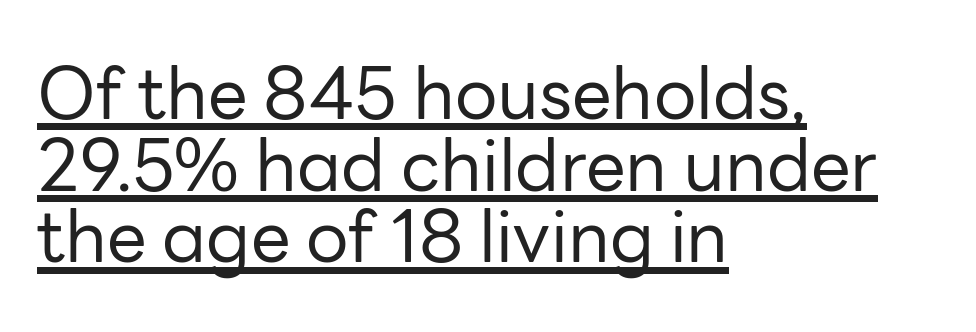
{"serif": "no", "italic": "no", "bold": "no", "weight": "regular", "width": "normal", "stroke_contrast": "low", "x_height": "medium", "monospaced": "no", "underline": "yes", "align": "left", "line_spacing": "tight", "line_spacing_ratio": 1.01, "letter_spacing": "normal", "letter_spacing_em": 0.0, "glyph_px": 71}
